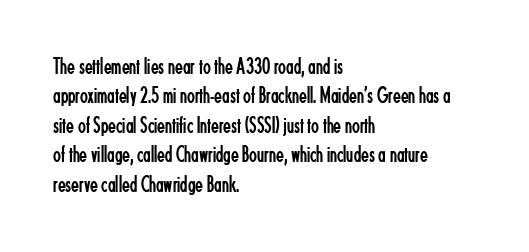
It's the straight-up-and-down kind of type. The face used here is rendered with its standard letterfit. The setting favours the left margin, as ordinary paragraphs usually do. This is not heavy type; no bold has been used. Interline gaps are of average width in this sample.
